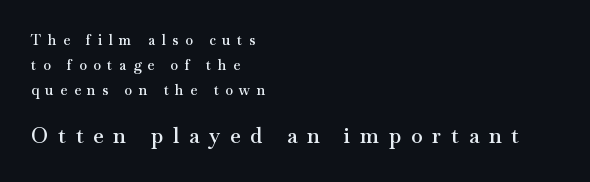
The image shows 21 px text type, upright; set left-aligned, line spacing 1.77x, unusually wide letter spacing (+0.47 em), not underlined; the second (bottom) block is 1.5x larger.
